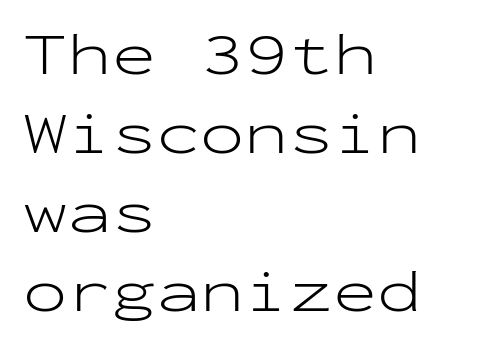
Does the type have serifs? No, each stem ends abruptly. Honestly, the letter spacing is just normal — you wouldn't notice it. Has an underline been added? It has not. The specimen reads as upright at a glance.
